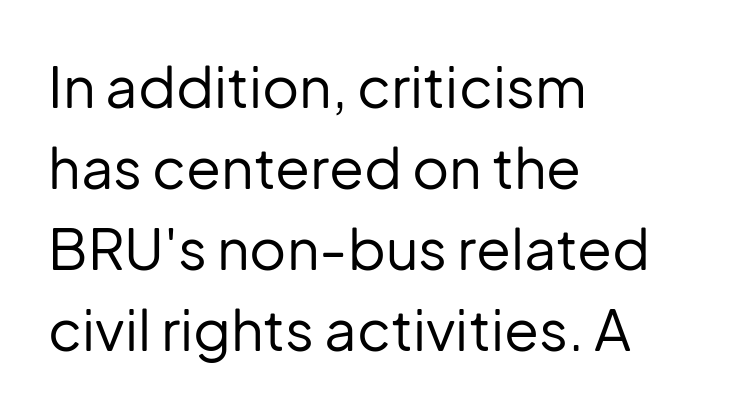
{"serif": "no", "italic": "no", "bold": "no", "weight": "regular", "width": "normal", "stroke_contrast": "low", "x_height": "medium", "monospaced": "no", "underline": "no", "align": "left", "line_spacing": "normal", "line_spacing_ratio": 1.42, "letter_spacing": "normal", "letter_spacing_em": 0.0, "glyph_px": 57}
